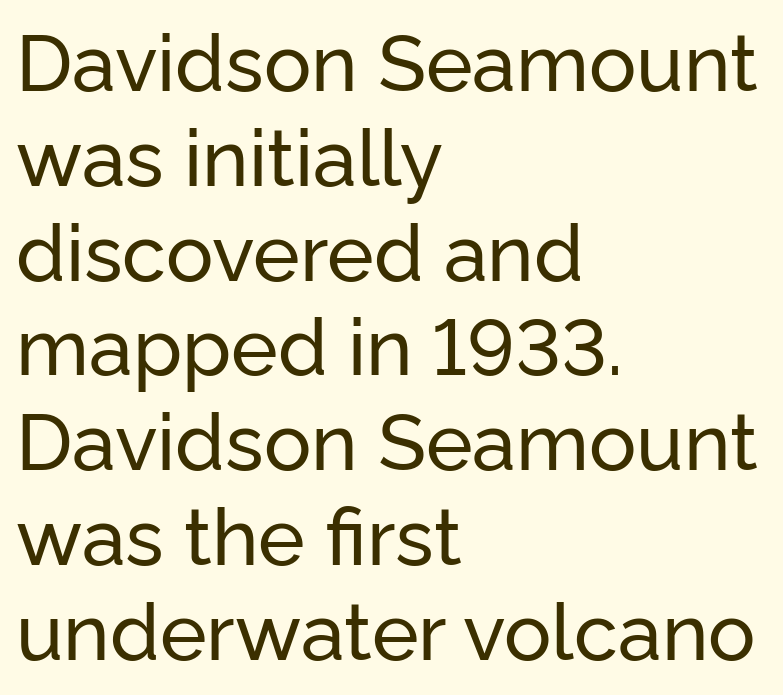
The image shows 79 px sans-serif type, upright; set left-aligned, line spacing 1.2x, normal letter spacing, not underlined; low stroke contrast and a medium x-height.
